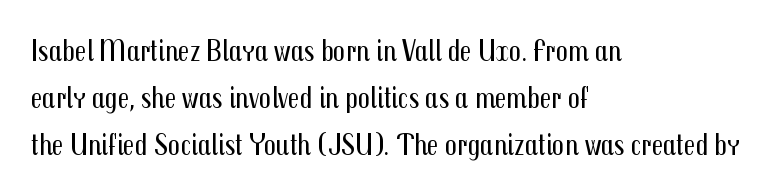
{"serif": "no", "italic": "no", "bold": "no", "weight": "regular", "width": "condensed", "stroke_contrast": "medium", "x_height": "medium", "monospaced": "no", "underline": "no", "align": "left", "line_spacing": "normal", "line_spacing_ratio": 1.56, "letter_spacing": "normal", "letter_spacing_em": 0.0, "glyph_px": 30}
